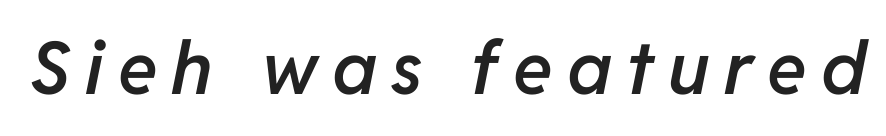
Spacing verdict: proportional, widths tailored to each character. Descenders are the only things crossing below the line. The letters are slanted; this is an italic face. Each glyph is drawn with semibold strokes, heavier than normal yet not fully bold.
